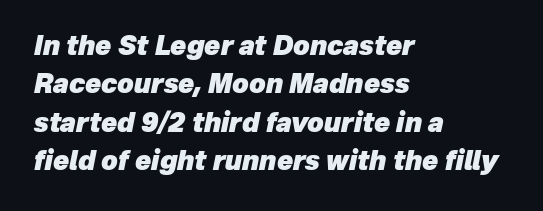
Q: Is the text bold? A: Yes.
Q: Is the text italic (slanted)? A: Yes, it leans right by about 12 degrees.
Q: Is the text underlined? A: No.
Q: How is the paragraph aligned? A: Left-aligned.
Q: Is the spacing between letters normal or unusually wide? A: Normal.
Q: Is the spacing between lines tight, normal or loose? A: Normal.
